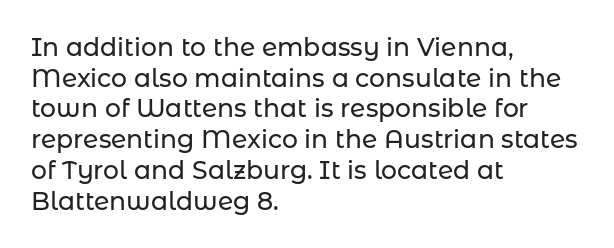
The image shows 25 px text type, upright; set left-aligned, line spacing 1.23x, normal letter spacing, not underlined.
